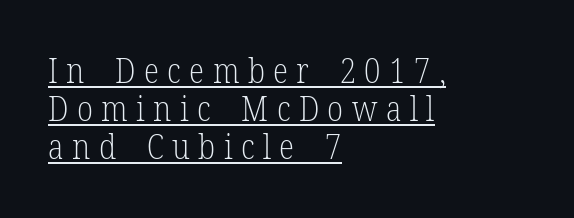
Q: Is the text bold? A: No.
Q: Is the text italic (slanted)? A: No, it is upright.
Q: Is the typeface a serif or a sans-serif typeface? A: Serif.
Q: Is the text underlined? A: Yes.
Q: How is the paragraph aligned? A: Left-aligned.
Q: Is the spacing between letters normal or unusually wide? A: Unusually wide.
Q: Is the spacing between lines tight, normal or loose? A: Tight.
Q: Width (condensed, normal, or wide)? A: Condensed.
Q: Stroke contrast? A: Low.
Q: x-height? A: Medium.
Q: Monospaced? A: No.
